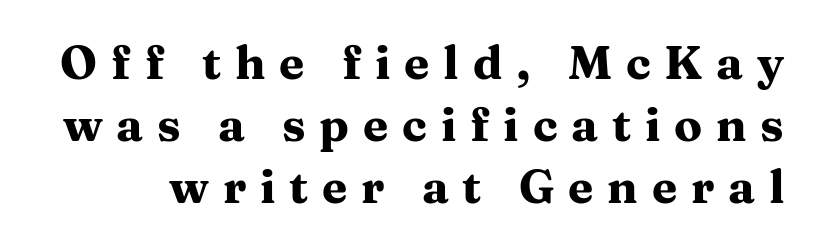
The image shows 46 px heavy, wide serif type, upright; set normal line spacing (1.35x), unusually wide letter spacing (+0.3 em), not underlined; medium stroke contrast and a medium x-height.
